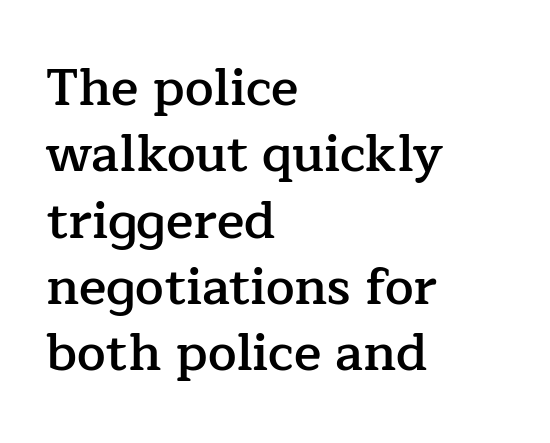
{"serif": "yes", "italic": "no", "bold": "semi", "weight": "semibold", "width": "normal", "stroke_contrast": "low", "x_height": "medium", "monospaced": "no", "underline": "no", "align": "left", "line_spacing": "normal", "line_spacing_ratio": 1.3, "letter_spacing": "normal", "letter_spacing_em": 0.0, "glyph_px": 51}
